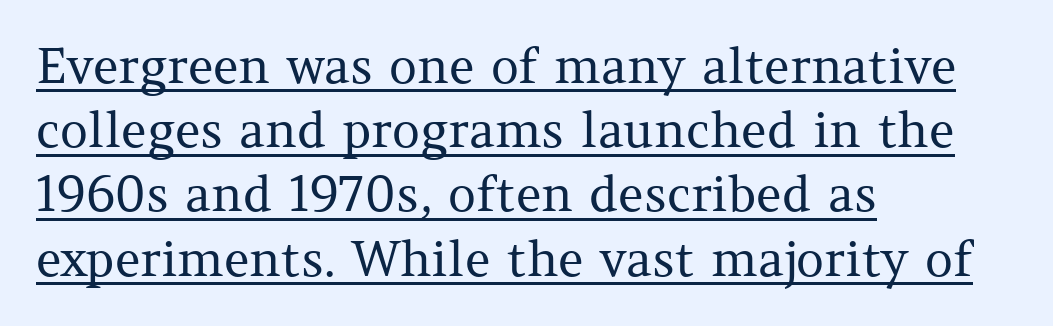
Q: Is the text bold? A: No.
Q: Is the text italic (slanted)? A: No, it is upright.
Q: Is the typeface a serif or a sans-serif typeface? A: Serif.
Q: Is the text underlined? A: Yes.
Q: How is the paragraph aligned? A: Left-aligned.
Q: Is the spacing between letters normal or unusually wide? A: Normal.
Q: Is the spacing between lines tight, normal or loose? A: Normal.
Q: Width (condensed, normal, or wide)? A: Normal.
Q: Stroke contrast? A: Medium.
Q: x-height? A: Medium.
Q: Monospaced? A: No.
